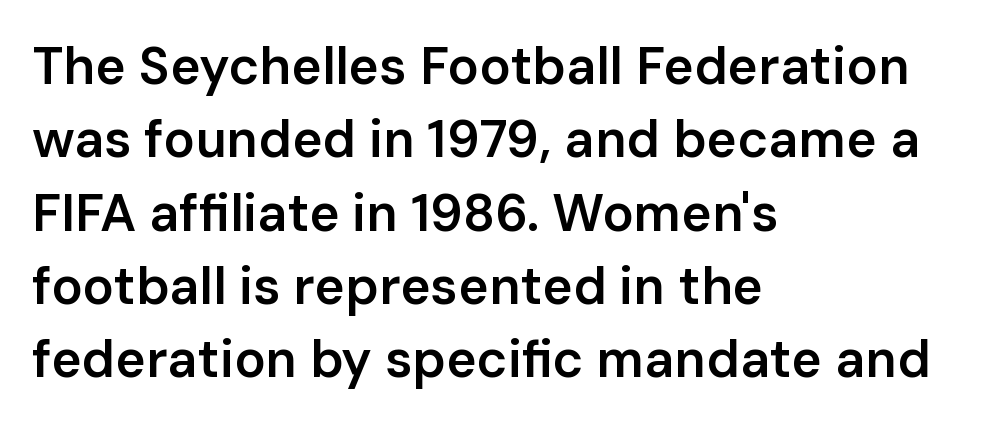
Q: Is the text bold? A: Semi-bold.
Q: Is the text italic (slanted)? A: No, it is upright.
Q: Is the typeface a serif or a sans-serif typeface? A: Sans-serif.
Q: Is the text underlined? A: No.
Q: How is the paragraph aligned? A: Left-aligned.
Q: Is the spacing between letters normal or unusually wide? A: Normal.
Q: Is the spacing between lines tight, normal or loose? A: Normal.
Q: Width (condensed, normal, or wide)? A: Normal.
Q: Stroke contrast? A: Low.
Q: x-height? A: Medium.
Q: Monospaced? A: No.
